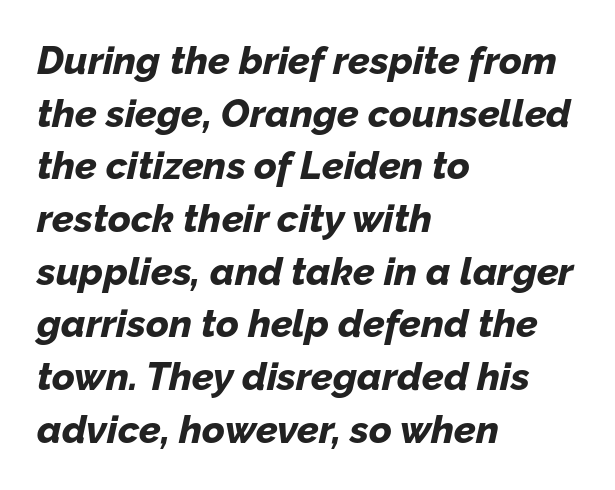
Q: Is the text bold? A: Yes.
Q: Is the text italic (slanted)? A: Yes, it leans right by about 12 degrees.
Q: Is the text underlined? A: No.
Q: How is the paragraph aligned? A: Left-aligned.
Q: Is the spacing between letters normal or unusually wide? A: Normal.
Q: Is the spacing between lines tight, normal or loose? A: Normal.
Q: Width (condensed, normal, or wide)? A: Normal.
Q: Stroke contrast? A: Low.
Q: x-height? A: Medium.
Q: Monospaced? A: No.
